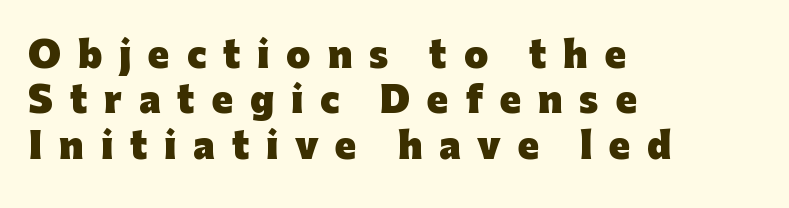
{"serif": "no", "italic": "no", "bold": "yes", "weight": "heavy", "width": "normal", "stroke_contrast": "low", "x_height": "medium", "monospaced": "no", "underline": "no", "align": "left", "line_spacing": "normal", "line_spacing_ratio": 1.3, "letter_spacing": "wide", "letter_spacing_em": 0.48, "glyph_px": 35}
